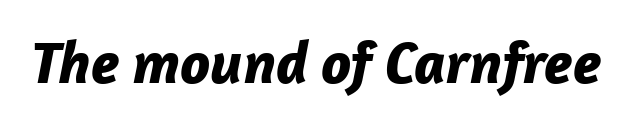
Style check: oblique. The face used here is proportionally spaced, like ordinary book or web type. Notice how thick the strokes are: this is what a full bold looks like. The zone under the glyphs is completely vacant.
